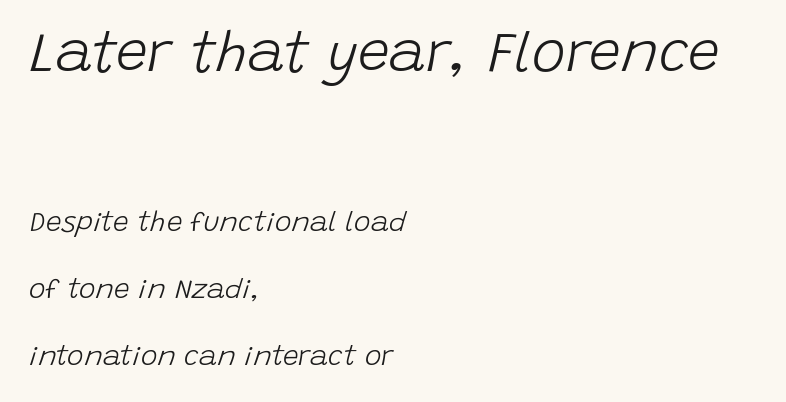
{"italic": "yes", "lean": "right", "slant_degrees": 15, "bold": "no", "weight": "light", "width": "normal", "stroke_contrast": "low", "x_height": "large", "monospaced": "no", "underline": "no", "align": "left", "line_spacing": "loose", "line_spacing_ratio": 2.38, "letter_spacing": "normal", "letter_spacing_em": 0.0, "larger_block": "first", "size_ratio": 2.04, "glyph_px": 57}
